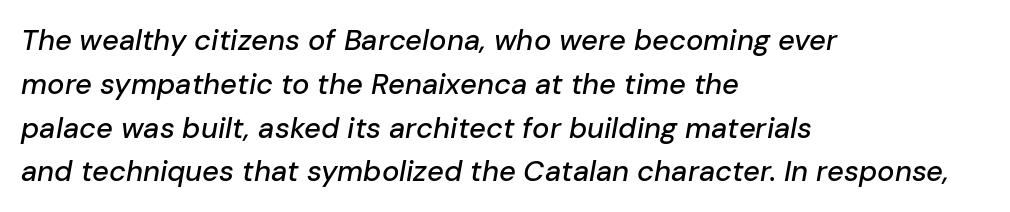
Rule under the text: the space is simply empty. The letters advance in unequal steps, a hallmark of proportional type. The paragraph shown leans on its left margin. How are the letters spaced? Ordinarily, with no added tracking.
